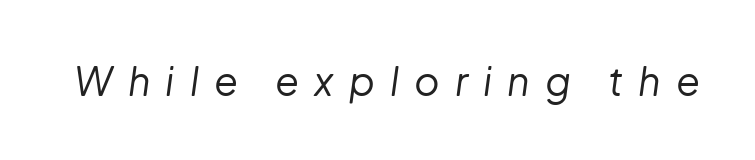
The image shows 39 px regular-weight type, italic (leaning right); set unusually wide letter spacing (+0.39 em), not underlined; low stroke contrast and a medium x-height.
